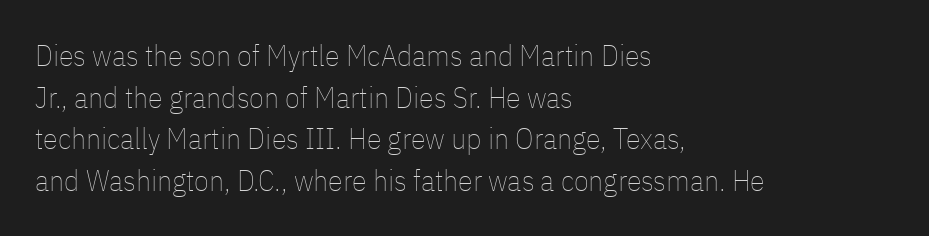
{"italic": "no", "bold": "no", "weight": "thin", "width": "condensed", "stroke_contrast": "low", "x_height": "medium", "monospaced": "no", "underline": "no", "align": "left", "line_spacing": "normal", "line_spacing_ratio": 1.39, "letter_spacing": "normal", "letter_spacing_em": 0.0, "glyph_px": 30}
